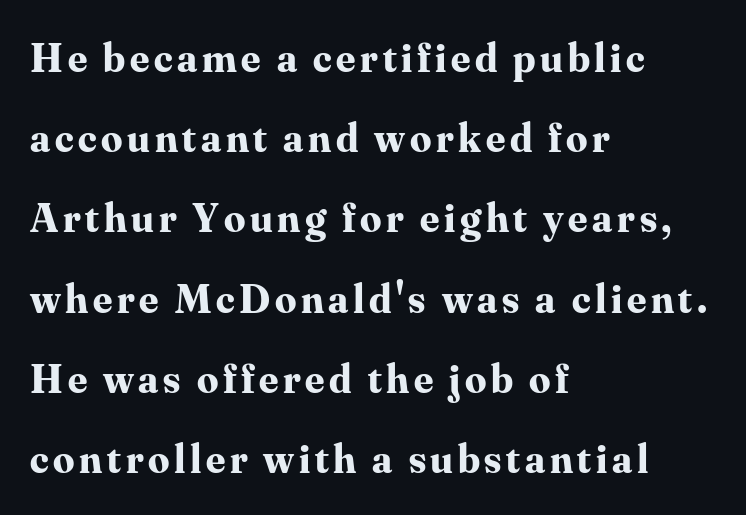
What weight is shown? A full bold with thick strokes. Honestly, there is no underline to notice here at all. No italicization has been applied; the sample stays upright. Small tapered or slab feet sit at the stroke ends, so this counts as serif. Is the block centered? No — it sits flush against the left margin.
